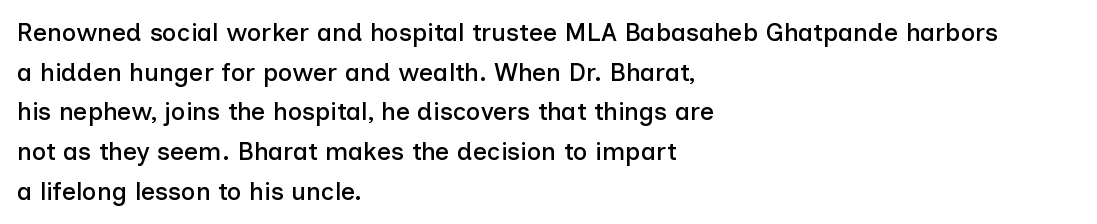
Words appear dense and cohesive because spacing is normal. Italic? Not at all — the glyphs are vertical. Horizontally, the lines are justified to the leading edge only. Leading matches the norm, producing a regular column. Each row of text sits above clean, open space.
